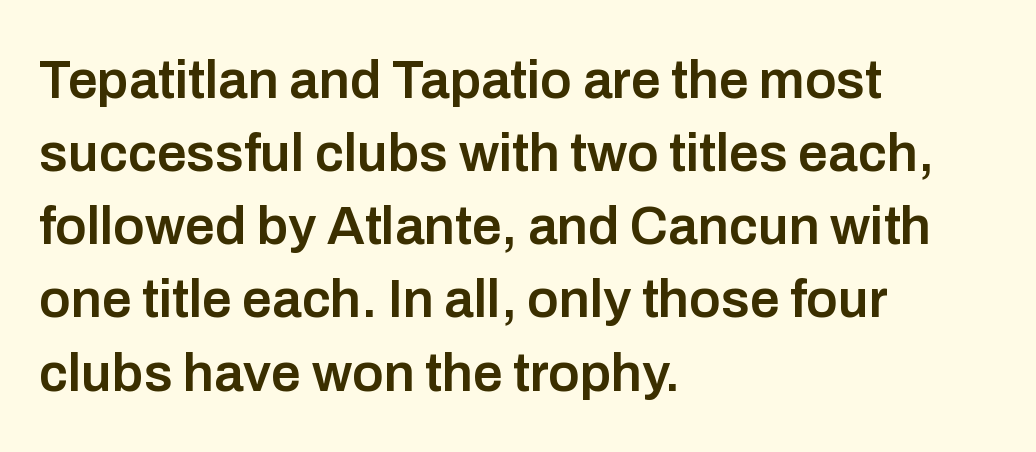
Q: Is the text bold? A: Semi-bold.
Q: Is the text italic (slanted)? A: No, it is upright.
Q: Is the typeface a serif or a sans-serif typeface? A: Sans-serif.
Q: Is the text underlined? A: No.
Q: How is the paragraph aligned? A: Left-aligned.
Q: Is the spacing between letters normal or unusually wide? A: Normal.
Q: Is the spacing between lines tight, normal or loose? A: Normal.
Q: Width (condensed, normal, or wide)? A: Normal.
Q: Stroke contrast? A: Low.
Q: x-height? A: Medium.
Q: Monospaced? A: No.
